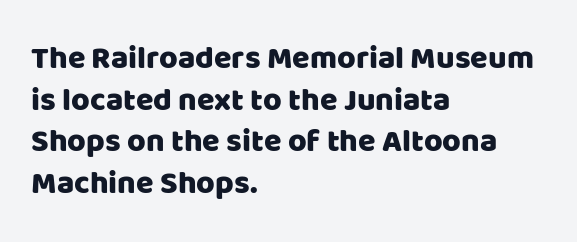
The image shows 32 px sans-serif type, upright; set left-aligned, normal line spacing (1.3x), normal letter spacing, not underlined; low stroke contrast and a large x-height.
